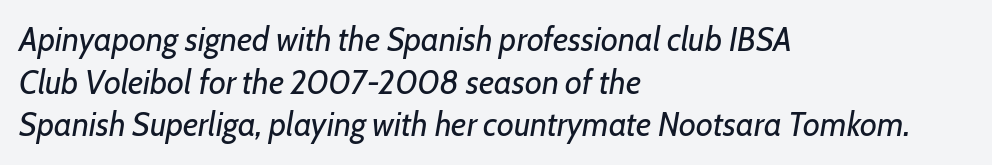
{"italic": "yes", "lean": "right", "slant_degrees": 7, "bold": "no", "weight": "regular", "width": "normal", "stroke_contrast": "low", "x_height": "medium", "monospaced": "no", "underline": "no", "align": "left", "line_spacing": "normal", "line_spacing_ratio": 1.29, "letter_spacing": "normal", "letter_spacing_em": 0.0, "glyph_px": 33}
